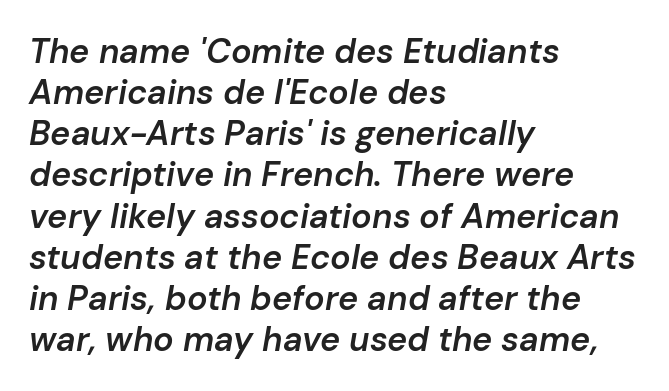
Q: Is the text bold? A: Semi-bold.
Q: Is the text italic (slanted)? A: Yes, it leans right by about 10 degrees.
Q: Is the text underlined? A: No.
Q: How is the paragraph aligned? A: Left-aligned.
Q: Is the spacing between letters normal or unusually wide? A: Normal.
Q: Width (condensed, normal, or wide)? A: Normal.
Q: Stroke contrast? A: Low.
Q: x-height? A: Medium.
Q: Monospaced? A: No.
